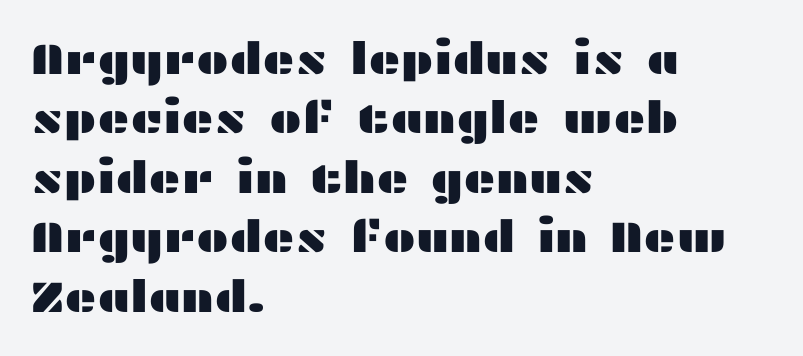
{"serif": "no", "italic": "no", "width": "wide", "stroke_contrast": "medium", "x_height": "medium", "monospaced": "no", "underline": "no", "align": "left", "line_spacing": "normal", "line_spacing_ratio": 1.35, "letter_spacing": "normal", "letter_spacing_em": 0.0, "glyph_px": 44}
